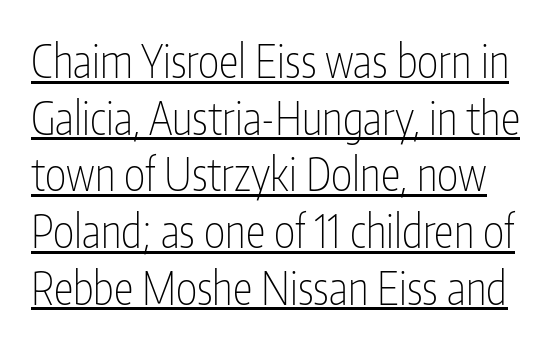
{"serif": "no", "italic": "no", "bold": "no", "weight": "thin", "width": "condensed", "stroke_contrast": "low", "x_height": "medium", "monospaced": "no", "underline": "yes", "line_spacing": "normal", "line_spacing_ratio": 1.26, "letter_spacing": "normal", "letter_spacing_em": 0.0, "glyph_px": 45}
